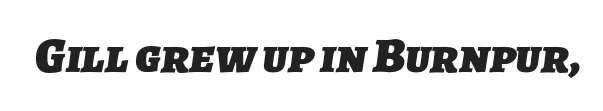
{"serif": "no", "bold": "yes", "weight": "heavy", "width": "normal", "stroke_contrast": "low", "x_height": "medium", "monospaced": "no", "underline": "no", "letter_spacing": "normal", "letter_spacing_em": 0.0, "glyph_px": 50}
